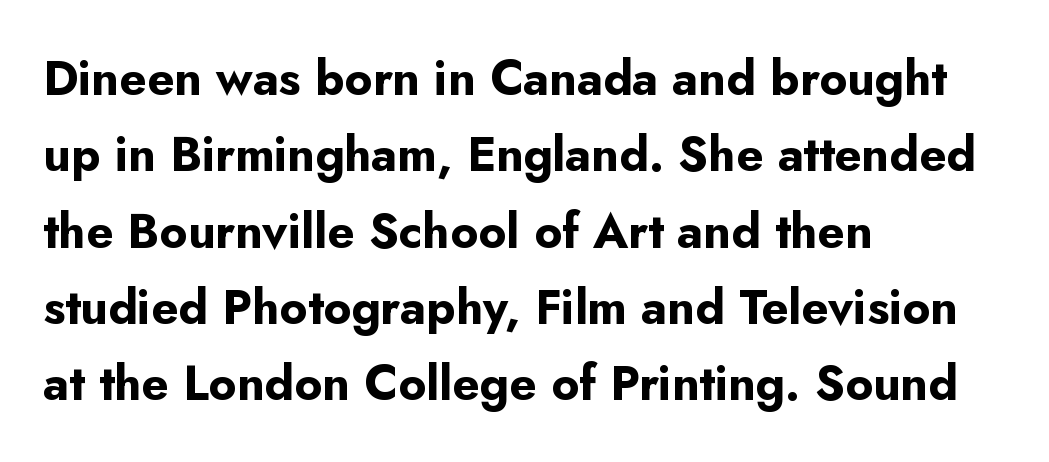
{"serif": "no", "italic": "no", "bold": "yes", "weight": "bold", "width": "normal", "stroke_contrast": "low", "x_height": "small", "monospaced": "no", "underline": "no", "align": "left", "line_spacing": "normal", "line_spacing_ratio": 1.59, "letter_spacing": "normal", "letter_spacing_em": 0.0, "glyph_px": 48}
